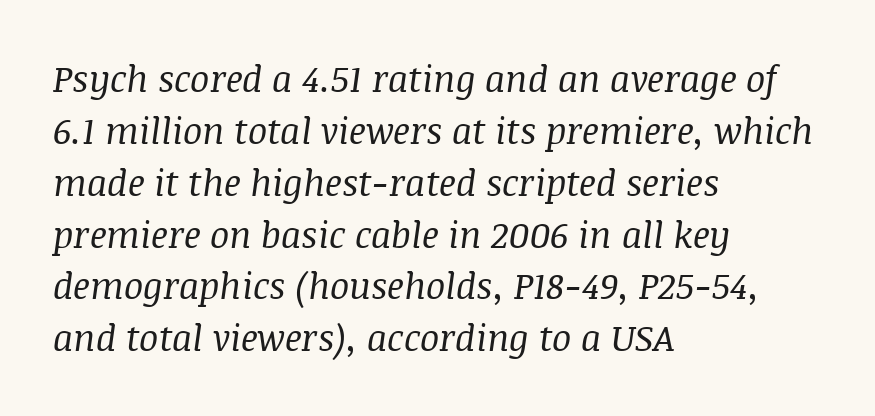
{"serif": "yes", "italic": "yes", "lean": "right", "slant_degrees": 8, "bold": "no", "weight": "regular", "width": "normal", "stroke_contrast": "medium", "x_height": "large", "monospaced": "no", "underline": "no", "align": "left", "line_spacing": "normal", "line_spacing_ratio": 1.44, "letter_spacing": "normal", "letter_spacing_em": 0.0, "glyph_px": 36}
